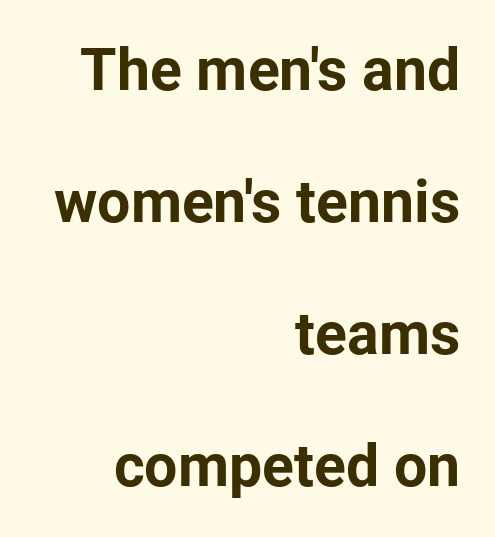
Reading down the column, the eye jumps a long way to each next line. In CSS terms this would be text-align: right. Unmarked baselines from the first word to the last. The face used here is rendered with its standard letterfit. This sample has the flowing, uneven cadence of proportional lettering.
